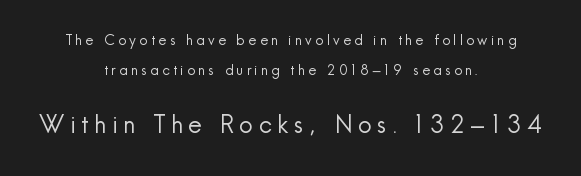
{"italic": "no", "bold": "no", "underline": "no", "align": "center", "line_spacing": "loose", "line_spacing_ratio": 2.15, "letter_spacing": "wide", "letter_spacing_em": 0.24, "larger_block": "second", "size_ratio": 1.71, "glyph_px": 24}
